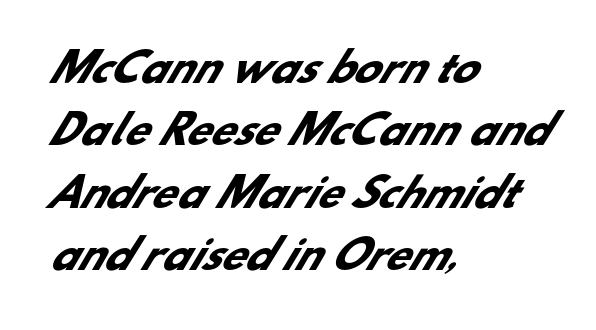
The zone under the glyphs is completely vacant. Regarding leading, the lines here are spaced in the standard way. To sum up the face: it is a sans, with no serifs. Between one letter and the next there's only the usual sliver of space. Varying glyph widths throughout — classic text-font behaviour.
